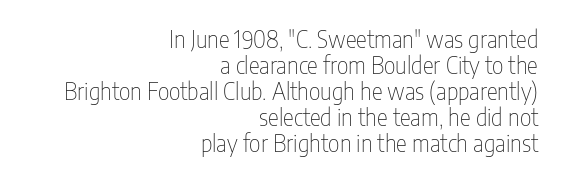
{"italic": "no", "bold": "no", "underline": "no", "align": "right", "line_spacing": "tight", "line_spacing_ratio": 1.13, "letter_spacing": "normal", "letter_spacing_em": 0.0, "glyph_px": 23}
